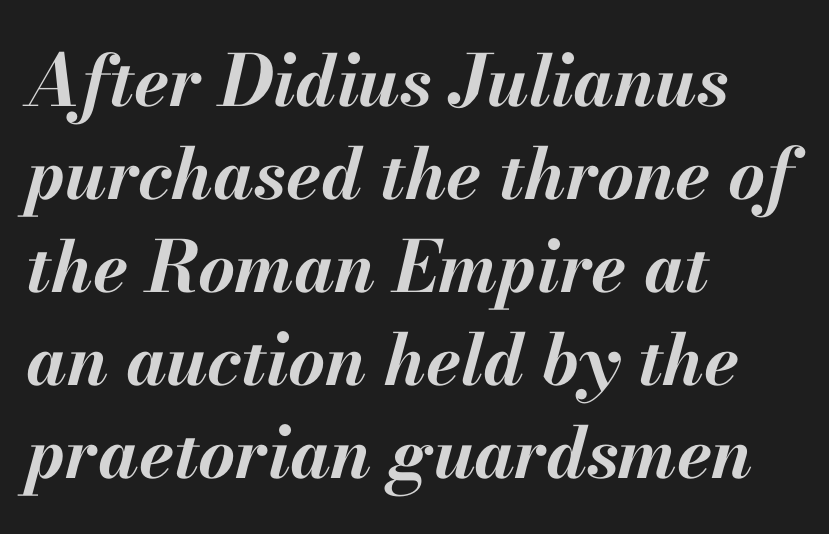
Q: Is the text bold? A: Yes.
Q: Is the text italic (slanted)? A: Yes, it leans right by about 13 degrees.
Q: Is the text underlined? A: No.
Q: How is the paragraph aligned? A: Left-aligned.
Q: Is the spacing between letters normal or unusually wide? A: Normal.
Q: Is the spacing between lines tight, normal or loose? A: Normal.
Q: Width (condensed, normal, or wide)? A: Normal.
Q: Stroke contrast? A: Medium.
Q: x-height? A: Small.
Q: Monospaced? A: No.
